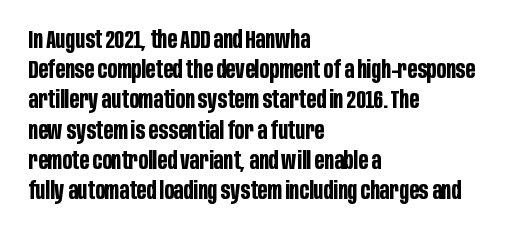
{"italic": "no", "bold": "yes", "underline": "no", "align": "left", "line_spacing_ratio": 1.21, "letter_spacing": "normal", "letter_spacing_em": 0.0, "glyph_px": 25}
